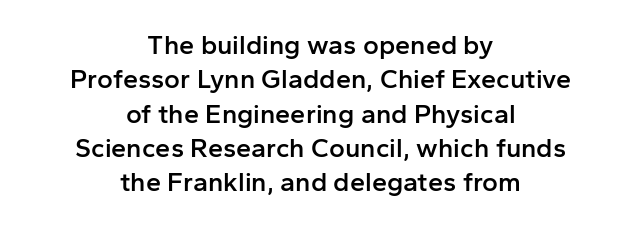
{"italic": "no", "bold": "semi", "underline": "no", "align": "center", "line_spacing": "normal", "line_spacing_ratio": 1.27, "letter_spacing": "normal", "letter_spacing_em": 0.0, "glyph_px": 27}
